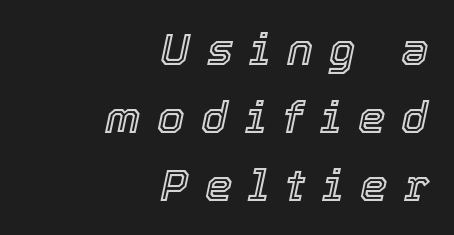
Q: Is the text italic (slanted)? A: Yes, it leans right by about 12 degrees.
Q: Is the text underlined? A: No.
Q: How is the paragraph aligned? A: Right-aligned.
Q: Is the spacing between letters normal or unusually wide? A: Unusually wide.
Q: Is the spacing between lines tight, normal or loose? A: Normal.
Q: Width (condensed, normal, or wide)? A: Normal.
Q: x-height? A: Medium.
Q: Monospaced? A: No.
